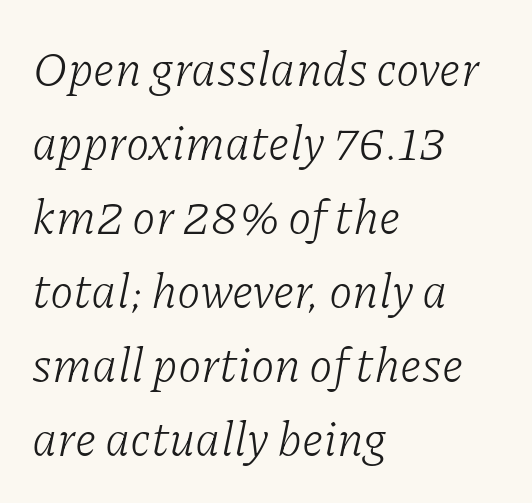
{"serif": "yes", "italic": "yes", "lean": "right", "slant_degrees": 11, "bold": "no", "weight": "light", "width": "normal", "stroke_contrast": "low", "x_height": "medium", "monospaced": "no", "underline": "no", "align": "left", "line_spacing": "normal", "line_spacing_ratio": 1.54, "letter_spacing": "normal", "letter_spacing_em": 0.0, "glyph_px": 48}
